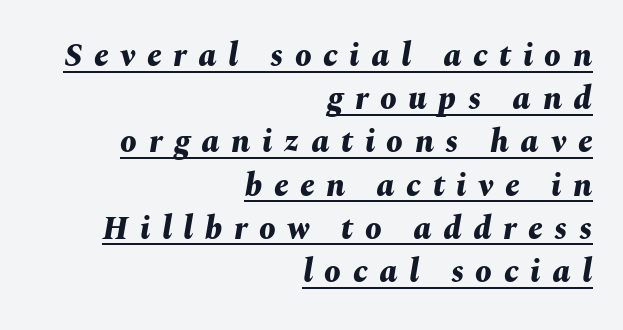
The image shows 33 px bold type, italic (leaning right); set right-aligned, normal line spacing (1.31x), unusually wide letter spacing (+0.35 em), underlined; medium stroke contrast and a medium x-height.
